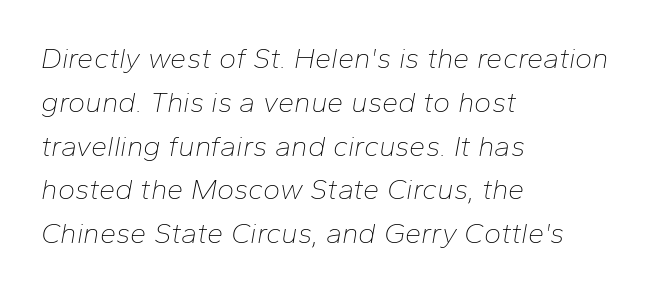
The image shows 29 px thin type, italic (leaning right); set left-aligned, normal line spacing (1.51x), normal letter spacing, not underlined; low stroke contrast and a medium x-height.
